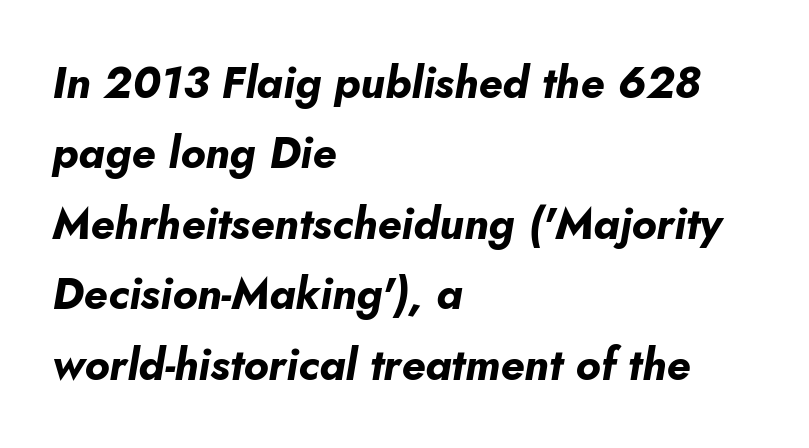
These lines keep a tight, regular rhythm from letter to letter. Successive baselines arrive at the customary interval. Each letter keeps its own natural width here, so spacing adapts to shape. Heavy, bold letterforms. Descenders hang freely into open space. Caption: multi-line text, flush left, ragged right.
